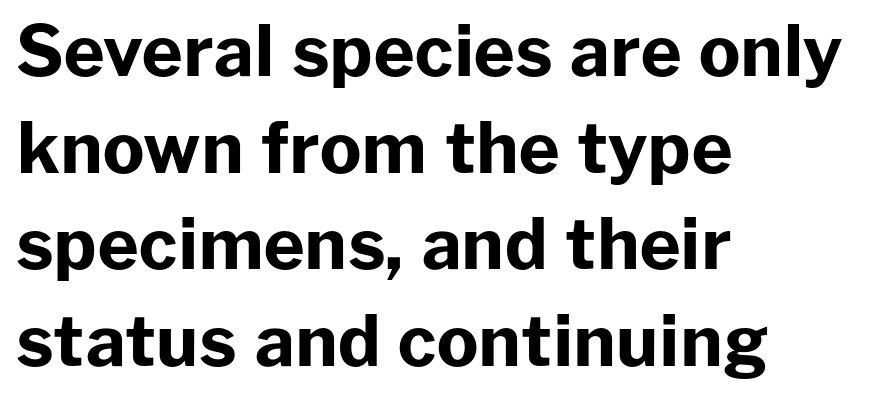
Q: Is the text bold? A: Yes.
Q: Is the text italic (slanted)? A: No, it is upright.
Q: Is the typeface a serif or a sans-serif typeface? A: Sans-serif.
Q: Is the text underlined? A: No.
Q: How is the paragraph aligned? A: Left-aligned.
Q: Is the spacing between letters normal or unusually wide? A: Normal.
Q: Is the spacing between lines tight, normal or loose? A: Normal.
Q: Width (condensed, normal, or wide)? A: Normal.
Q: Stroke contrast? A: Low.
Q: x-height? A: Medium.
Q: Monospaced? A: No.
